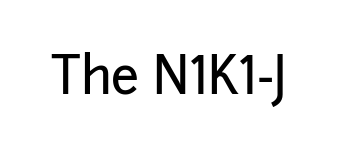
Spacing between characters is what you'd get straight out of the box. The glyphs are unaccompanied by any horizontal stroke below them. Upright lettering throughout. Observe the absence of serifs on each vertical stroke in this sample. Think of a printed novel: that variable character pitch is what you see here.
